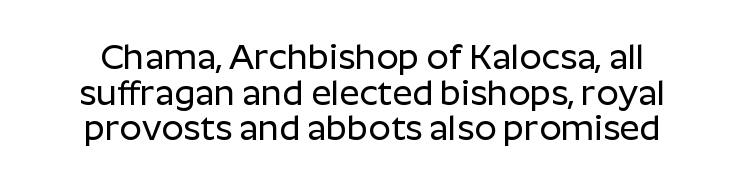
Q: Is the text italic (slanted)? A: No, it is upright.
Q: Is the typeface a serif or a sans-serif typeface? A: Sans-serif.
Q: Is the text underlined? A: No.
Q: Is the spacing between letters normal or unusually wide? A: Normal.
Q: Is the spacing between lines tight, normal or loose? A: Tight.
Q: Width (condensed, normal, or wide)? A: Normal.
Q: Stroke contrast? A: Low.
Q: x-height? A: Medium.
Q: Monospaced? A: No.
